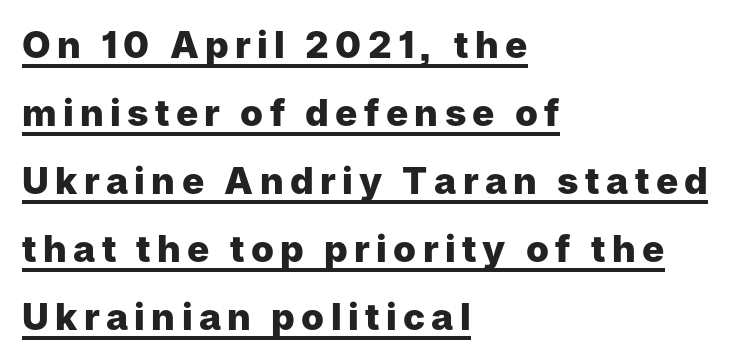
If you drew a ruler down the left edge, every line would touch it. The passage shown is underscored from start to finish. The glyphs have the mass of a bold cut. Spacing verdict: proportional, widths tailored to each character. The font family rendered here belongs to the sans-serif group. Italic? Not at all — the glyphs are vertical.
